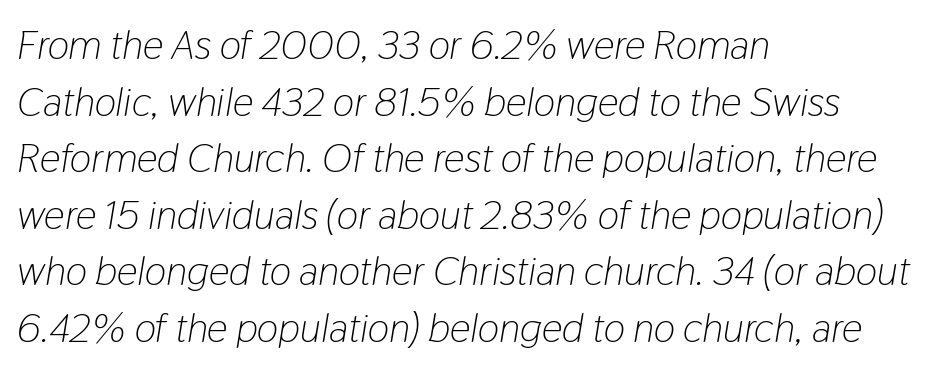
{"italic": "yes", "lean": "right", "slant_degrees": 9, "bold": "no", "weight": "light", "width": "condensed", "stroke_contrast": "low", "x_height": "medium", "monospaced": "no", "underline": "no", "align": "left", "line_spacing": "normal", "line_spacing_ratio": 1.38, "letter_spacing": "normal", "letter_spacing_em": 0.0, "glyph_px": 41}
